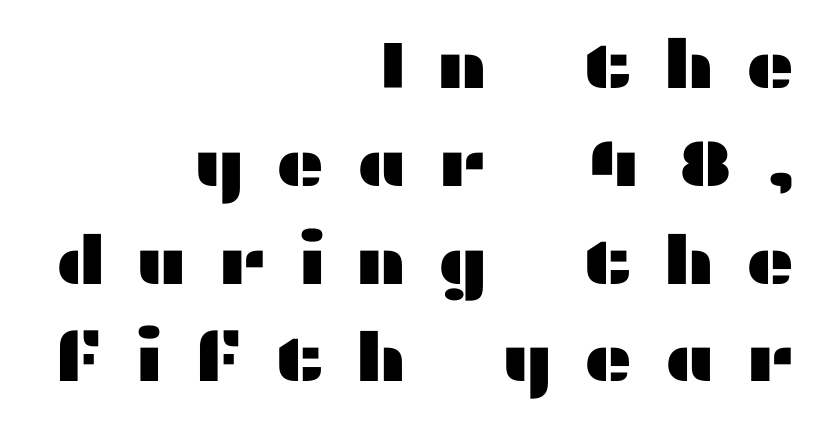
Q: Is the text italic (slanted)? A: No, it is upright.
Q: Is the typeface a serif or a sans-serif typeface? A: Sans-serif.
Q: Is the text underlined? A: No.
Q: How is the paragraph aligned? A: Right-aligned.
Q: Is the spacing between letters normal or unusually wide? A: Unusually wide.
Q: Is the spacing between lines tight, normal or loose? A: Normal.
Q: Width (condensed, normal, or wide)? A: Wide.
Q: Stroke contrast? A: Medium.
Q: x-height? A: Medium.
Q: Monospaced? A: No.
